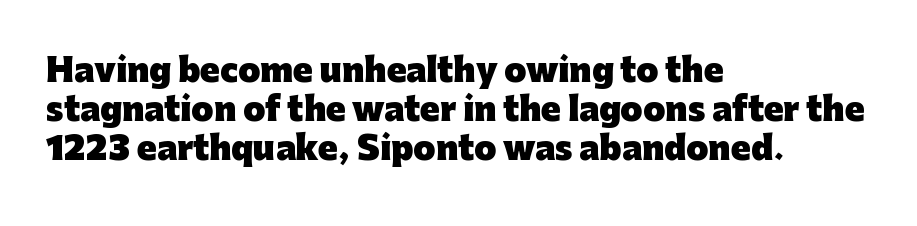
{"serif": "no", "italic": "no", "bold": "yes", "weight": "heavy", "width": "normal", "stroke_contrast": "low", "x_height": "medium", "monospaced": "no", "underline": "no", "align": "left", "line_spacing_ratio": 1.22, "letter_spacing": "normal", "letter_spacing_em": 0.0, "glyph_px": 32}
